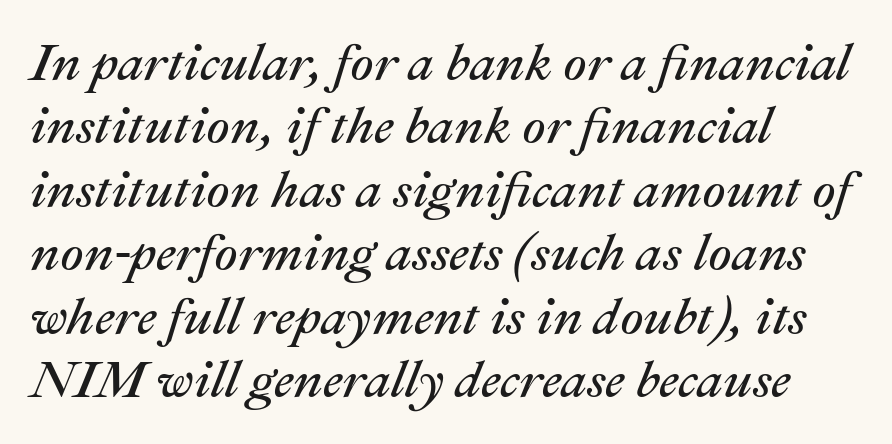
The ragged edge is on the right, which tells us the setting is flush left. A quiet, ordinary-to-light weight characterises the typeface. The type is set solid horizontally, with unmodified tracking. The letters are slanted; this is an italic face.
